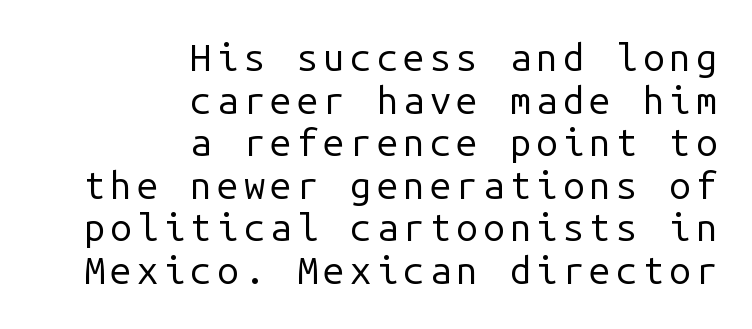
Stems and bowls with no extra thickness — not bold. Each letter, wide or thin by design, is forced into the same width here. Baseline-to-baseline distance is barely more than the letter height. In terms of letterform style, serifs are entirely absent. A typesetter would mark this as roman, not italic.
